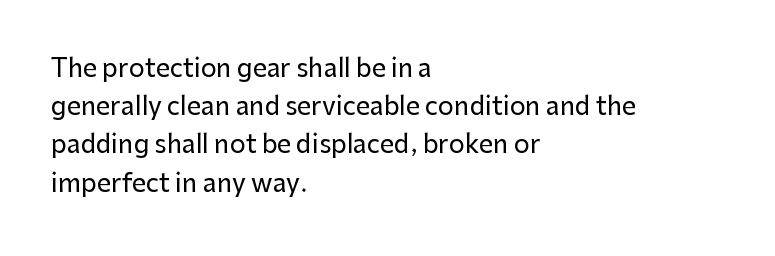
Descenders hang freely into open space. Teacher's note: observe the even left margin — that is flush-left alignment. The vertical gap from one line to the next is medium. If you drew a line through each stem, it would be perfectly vertical. The letters sit at their default tracking, neither squeezed nor spread.
